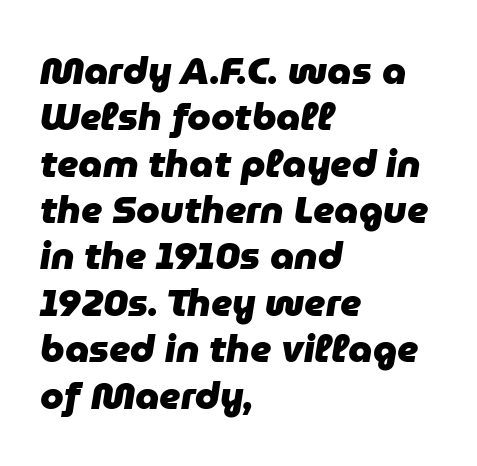
The image shows 38 px heavy type, italic (leaning right); set left-aligned, line spacing 1.22x, normal letter spacing, not underlined; low stroke contrast and a medium x-height.
